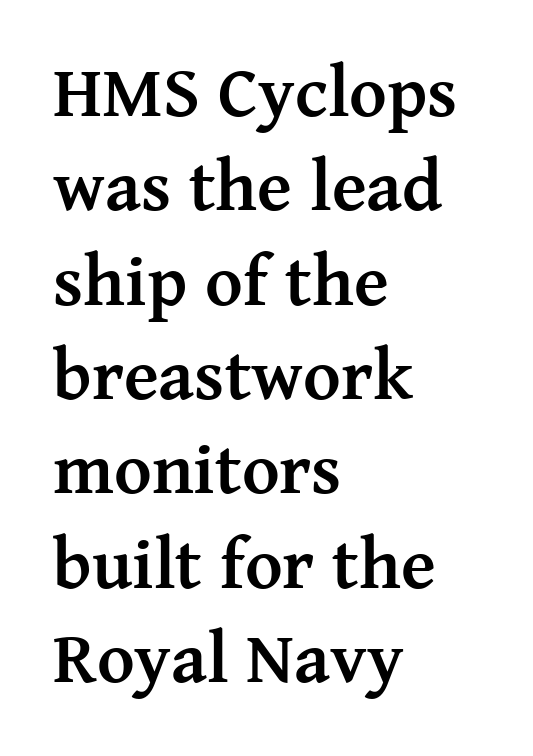
Notice how the passage keeps a crisp vertical edge on the left only. Here the glyphs are tracked normally, forming tight word shapes. Stroke thickness is high; the sample reads as a true bold. To sum up the face: it has serifs. Looks like regular typesetting: each glyph gets only the width it needs.
